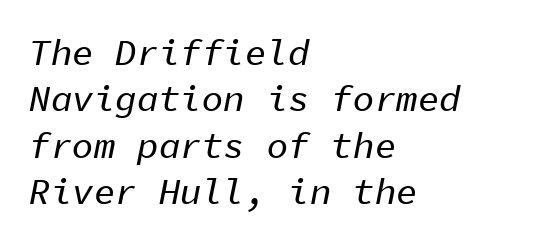
{"italic": "yes", "lean": "right", "slant_degrees": 11, "width": "normal", "stroke_contrast": "low", "x_height": "medium", "monospaced": "yes", "underline": "no", "align": "left", "line_spacing": "normal", "line_spacing_ratio": 1.29, "letter_spacing": "normal", "letter_spacing_em": 0.0, "glyph_px": 36}
